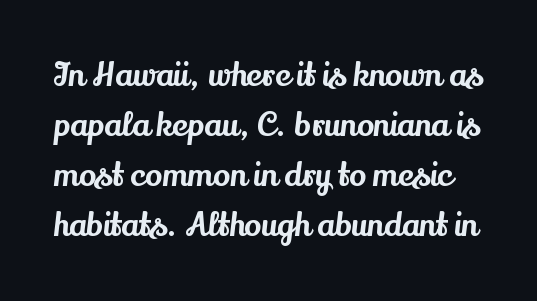
This block has exactly the height ordinary leading produces. Look at the tracking — it's just the regular setting, nothing added. The space directly below the letters is spotless. You could not count columns in this text — the font is proportionally spaced. The face used here is seriffed, in the tradition of book romans.
